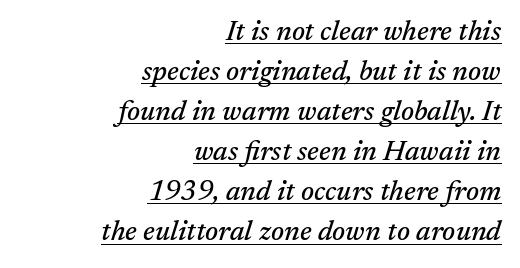
The text carries the slant typical of an italic or oblique font. The letters sit at their default tracking, neither squeezed nor spread. Has an underline been added? It has. Leading: standard. The face used here is seriffed, in the tradition of book romans. Here the designer chose a conventional face with non-uniform glyph widths.
